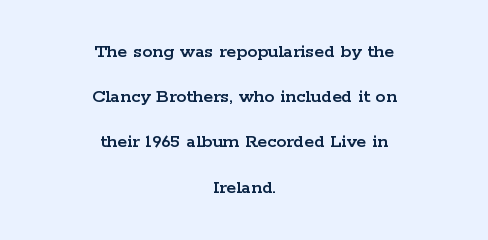
No word sits above an underline. The passage shown stacks its lines with a broad gap. The compositor balanced each line on the midline. Every character sits straight up, as roman type does.
